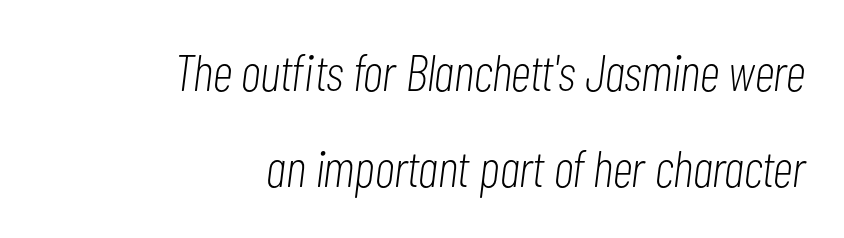
These glyphs show unthickened strokes, regular width or finer. Underlining? Definitely not there. Do the characters align in a grid? No, the font is proportional. Is the letter spacing exaggerated? No — it looks like the ordinary default. All the whitespace from short lines collects on the left.
